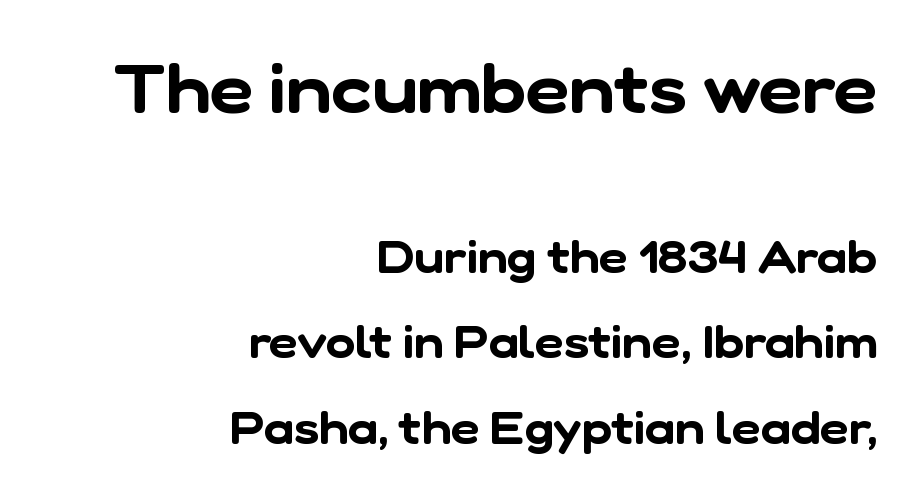
The image shows 68 px sans-serif type; set right-aligned, loose line spacing (1.9x), normal letter spacing, not underlined; the first (top) block is 1.51x larger; low stroke contrast and a medium x-height.
